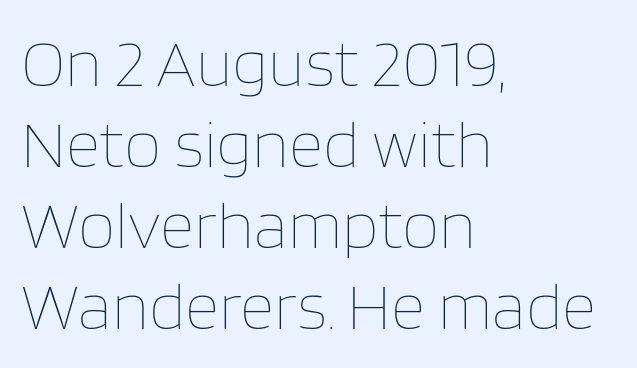
Ink coverage per letter is moderate at most. A typesetter would call this zero additional tracking. Character widths vary here, with narrow letters taking less room than wide ones. Is the block centered? No — it sits flush against the left margin. Rule under the text: the space is simply empty. Tall strokes in this sample are plumb rather than angled.
